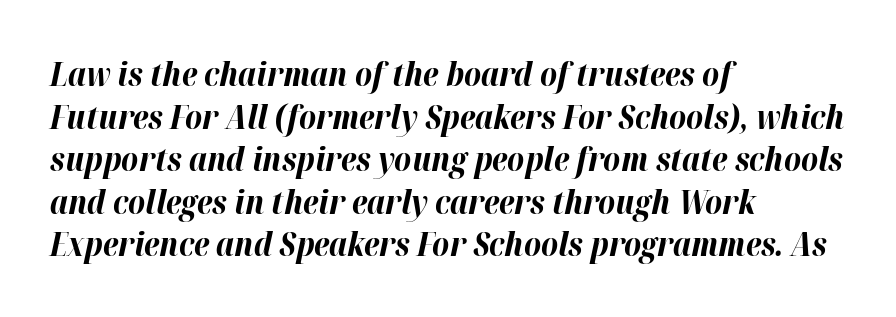
This sample uses an oblique cut, with every glyph tilted off the vertical. This block has exactly the height ordinary leading produces. Letter spacing: default. Do the characters align in a grid? No, the font is proportional.
